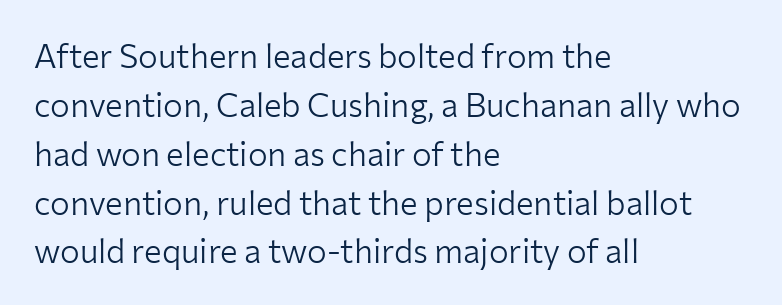
{"serif": "no", "italic": "no", "bold": "no", "weight": "light", "width": "normal", "stroke_contrast": "low", "x_height": "medium", "monospaced": "no", "underline": "no", "align": "left", "line_spacing": "normal", "line_spacing_ratio": 1.48, "letter_spacing": "normal", "letter_spacing_em": 0.0, "glyph_px": 33}
